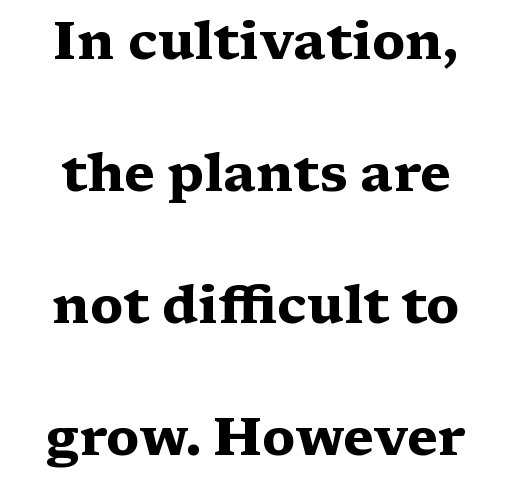
Q: Is the text bold? A: Yes.
Q: Is the text italic (slanted)? A: No, it is upright.
Q: Is the typeface a serif or a sans-serif typeface? A: Serif.
Q: Is the text underlined? A: No.
Q: Is the spacing between letters normal or unusually wide? A: Normal.
Q: Is the spacing between lines tight, normal or loose? A: Loose.
Q: Width (condensed, normal, or wide)? A: Wide.
Q: Stroke contrast? A: Medium.
Q: x-height? A: Medium.
Q: Monospaced? A: No.
